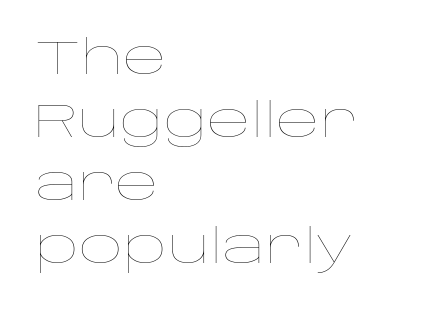
{"italic": "no", "bold": "no", "weight": "thin", "width": "wide", "stroke_contrast": "low", "x_height": "large", "monospaced": "no", "underline": "no", "align": "left", "line_spacing": "normal", "line_spacing_ratio": 1.31, "letter_spacing": "normal", "letter_spacing_em": 0.0, "glyph_px": 48}
